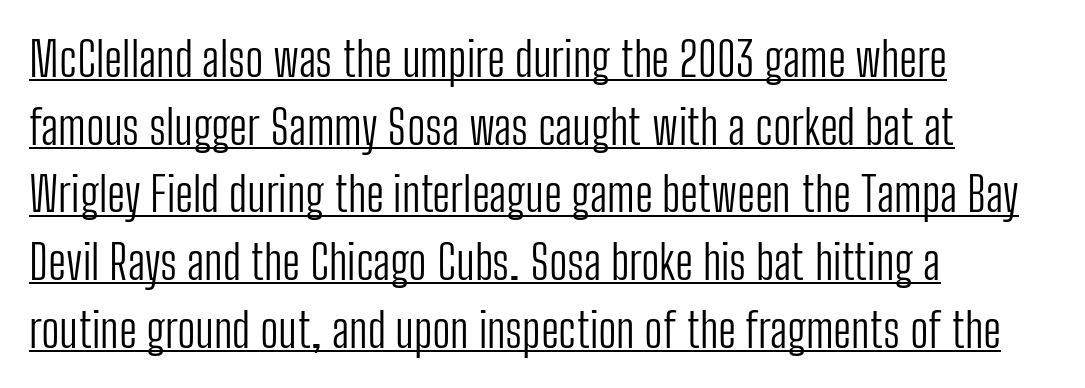
{"serif": "no", "italic": "no", "bold": "no", "weight": "light", "width": "condensed", "stroke_contrast": "low", "x_height": "medium", "monospaced": "no", "underline": "yes", "align": "left", "line_spacing": "normal", "line_spacing_ratio": 1.41, "letter_spacing": "normal", "letter_spacing_em": 0.0, "glyph_px": 48}
